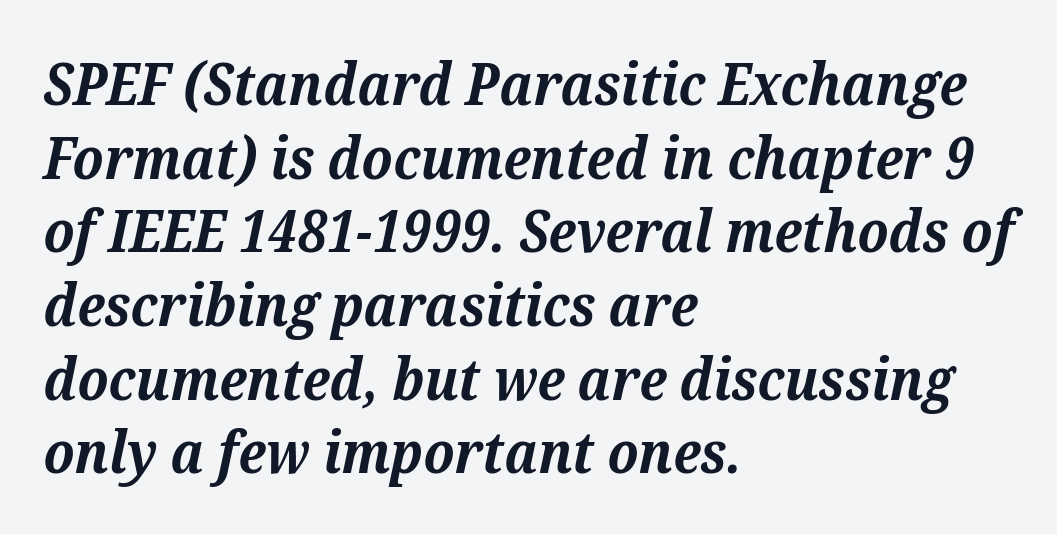
{"serif": "yes", "italic": "yes", "lean": "right", "slant_degrees": 12, "bold": "yes", "weight": "bold", "width": "normal", "stroke_contrast": "medium", "x_height": "medium", "monospaced": "no", "underline": "no", "align": "left", "line_spacing": "normal", "line_spacing_ratio": 1.27, "letter_spacing": "normal", "letter_spacing_em": 0.0, "glyph_px": 58}
